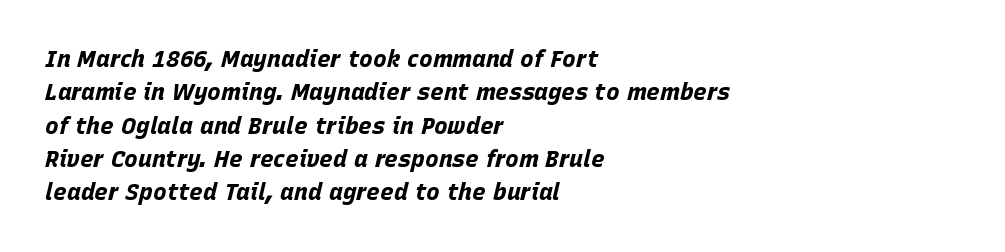
Q: Is the text bold? A: Yes.
Q: Is the text italic (slanted)? A: Yes, it leans right by about 15 degrees.
Q: Is the text underlined? A: No.
Q: How is the paragraph aligned? A: Left-aligned.
Q: Is the spacing between letters normal or unusually wide? A: Normal.
Q: Is the spacing between lines tight, normal or loose? A: Normal.
